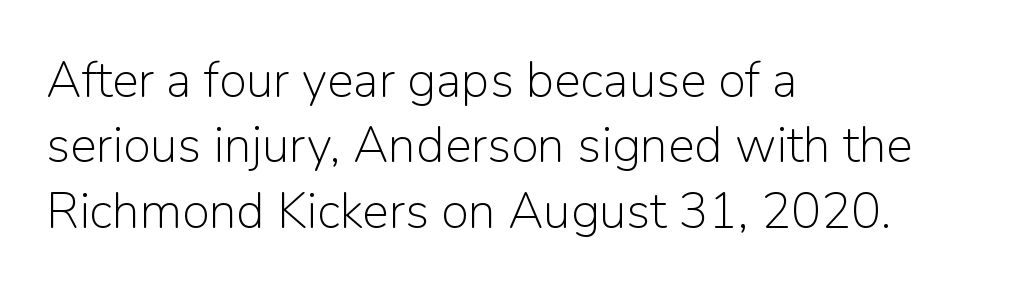
{"serif": "no", "italic": "no", "bold": "no", "weight": "light", "width": "normal", "stroke_contrast": "low", "x_height": "medium", "monospaced": "no", "underline": "no", "align": "left", "line_spacing": "normal", "line_spacing_ratio": 1.31, "letter_spacing": "normal", "letter_spacing_em": 0.0, "glyph_px": 50}
